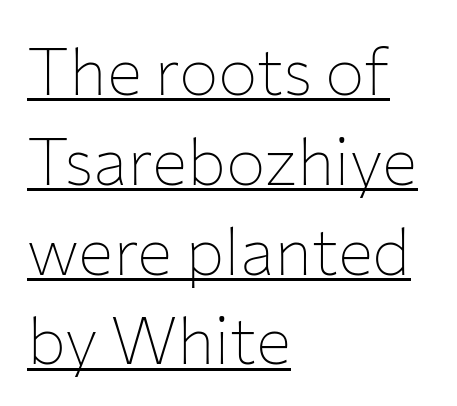
The axis of the letterforms is exactly vertical. Observe the absence of serifs on each vertical stroke in this sample. Is this a heavy cut? Hardly; it is regular or lighter. The typesetter chose a ragged-right arrangement here. You can see a thin bar hugging the bottom of the glyphs.
